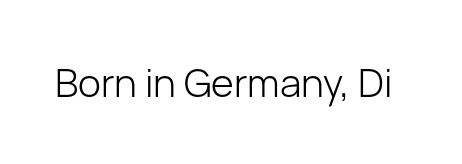
The letters advance in unequal steps, a hallmark of proportional type. Type style note: lacks serifs. Compared with typical body copy, the letter spacing here is the same. Heft: none added — not bold. Notice how the stems are strictly vertical — no italics here. Beneath every word, the page is bare.
